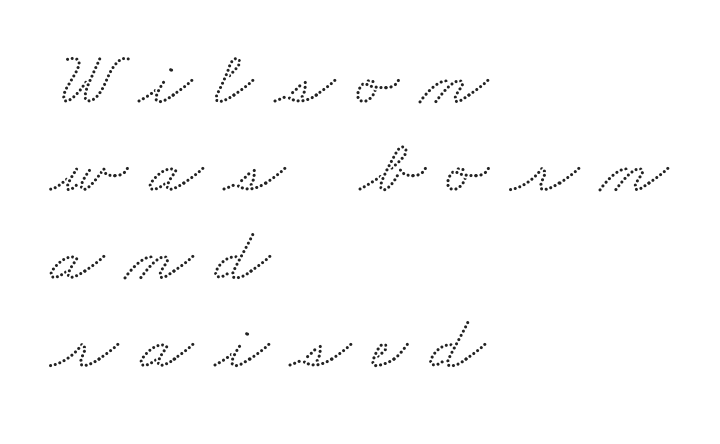
Q: Is the typeface a serif or a sans-serif typeface? A: Serif.
Q: Is the text underlined? A: No.
Q: How is the paragraph aligned? A: Left-aligned.
Q: Is the spacing between letters normal or unusually wide? A: Unusually wide.
Q: Is the spacing between lines tight, normal or loose? A: Tight.
Q: Width (condensed, normal, or wide)? A: Wide.
Q: Stroke contrast? A: Medium.
Q: x-height? A: Small.
Q: Monospaced? A: No.
